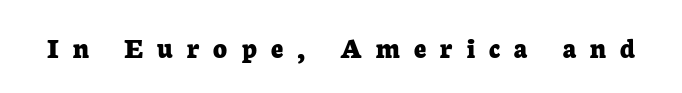
{"serif": "yes", "italic": "no", "bold": "yes", "weight": "bold", "width": "normal", "stroke_contrast": "low", "x_height": "medium", "monospaced": "no", "underline": "no", "letter_spacing": "wide", "letter_spacing_em": 0.47, "glyph_px": 30}
